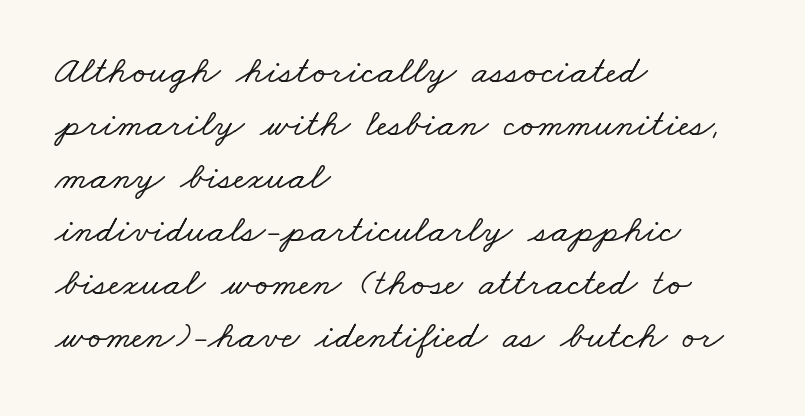
Look at the tracking — it's just the regular setting, nothing added. These lines are rendered in a variable-pitch font. Anything drawn beneath the words? Only blank space. Layout note: lines flush left.
